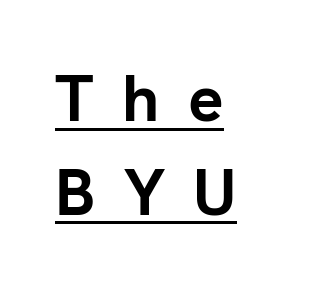
Q: Is the text bold? A: Yes.
Q: Is the text italic (slanted)? A: No, it is upright.
Q: Is the typeface a serif or a sans-serif typeface? A: Sans-serif.
Q: Is the text underlined? A: Yes.
Q: How is the paragraph aligned? A: Left-aligned.
Q: Is the spacing between letters normal or unusually wide? A: Unusually wide.
Q: Is the spacing between lines tight, normal or loose? A: Normal.
Q: Width (condensed, normal, or wide)? A: Normal.
Q: Stroke contrast? A: Low.
Q: x-height? A: Medium.
Q: Monospaced? A: No.
